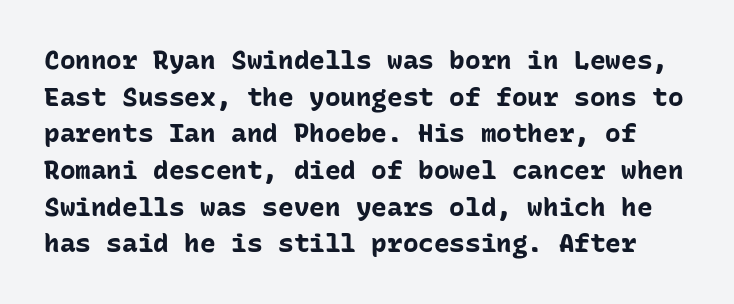
{"italic": "no", "bold": "yes", "underline": "no", "line_spacing": "normal", "line_spacing_ratio": 1.41, "letter_spacing": "normal", "letter_spacing_em": 0.0, "glyph_px": 26}
